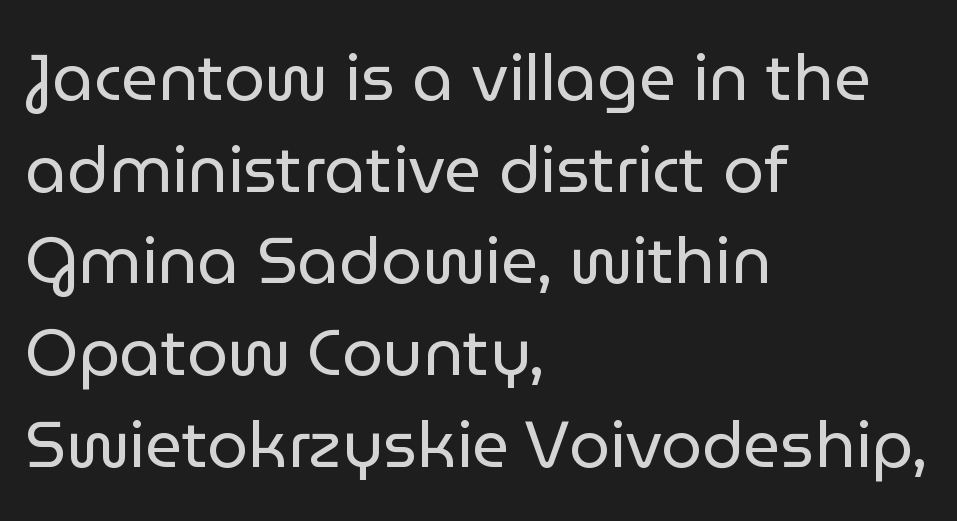
Q: Is the text bold? A: No.
Q: Is the text italic (slanted)? A: No, it is upright.
Q: Is the typeface a serif or a sans-serif typeface? A: Sans-serif.
Q: Is the text underlined? A: No.
Q: How is the paragraph aligned? A: Left-aligned.
Q: Is the spacing between letters normal or unusually wide? A: Normal.
Q: Is the spacing between lines tight, normal or loose? A: Normal.
Q: Width (condensed, normal, or wide)? A: Normal.
Q: Stroke contrast? A: Low.
Q: x-height? A: Medium.
Q: Monospaced? A: No.
